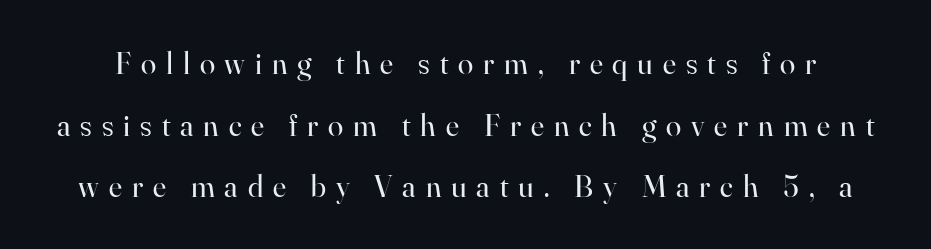
Nothing heavy about these letters — not bold at all. Students, observe: this is what heavily led, spacious text looks like. This is the regular roman posture of the typeface. Look at the tracking — it's clearly loosened, letters drifting apart. The text was rendered using a seriffed face with decorative stroke endings.
